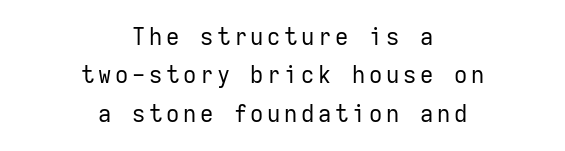
Q: Is the text bold? A: No.
Q: Is the text italic (slanted)? A: No, it is upright.
Q: Is the text underlined? A: No.
Q: How is the paragraph aligned? A: Centered.
Q: Is the spacing between lines tight, normal or loose? A: Normal.
